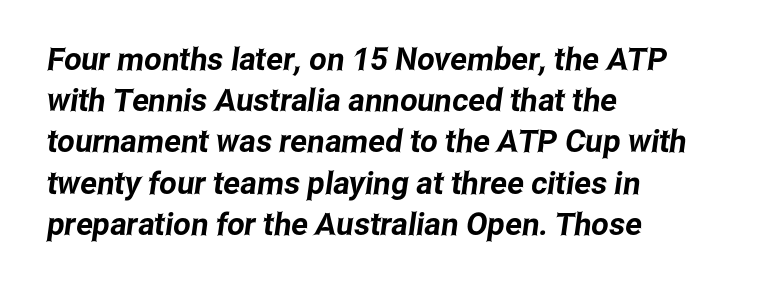
{"serif": "no", "width": "condensed", "stroke_contrast": "low", "x_height": "medium", "monospaced": "no", "underline": "no", "align": "left", "line_spacing": "normal", "line_spacing_ratio": 1.33, "letter_spacing": "normal", "letter_spacing_em": 0.0, "glyph_px": 31}
